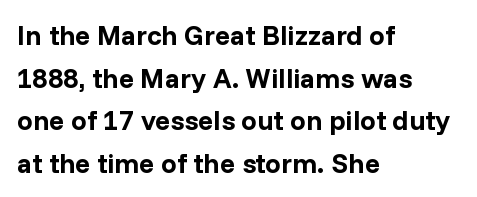
{"serif": "no", "italic": "no", "bold": "yes", "weight": "bold", "width": "normal", "stroke_contrast": "low", "x_height": "medium", "monospaced": "no", "underline": "no", "align": "left", "line_spacing": "normal", "line_spacing_ratio": 1.52, "letter_spacing": "normal", "letter_spacing_em": 0.0, "glyph_px": 28}
